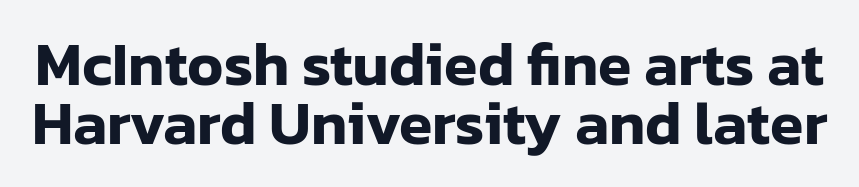
Q: Is the text italic (slanted)? A: No, it is upright.
Q: Is the typeface a serif or a sans-serif typeface? A: Sans-serif.
Q: Is the text underlined? A: No.
Q: Is the spacing between letters normal or unusually wide? A: Normal.
Q: Is the spacing between lines tight, normal or loose? A: Tight.
Q: Width (condensed, normal, or wide)? A: Normal.
Q: Stroke contrast? A: Low.
Q: x-height? A: Medium.
Q: Monospaced? A: No.
